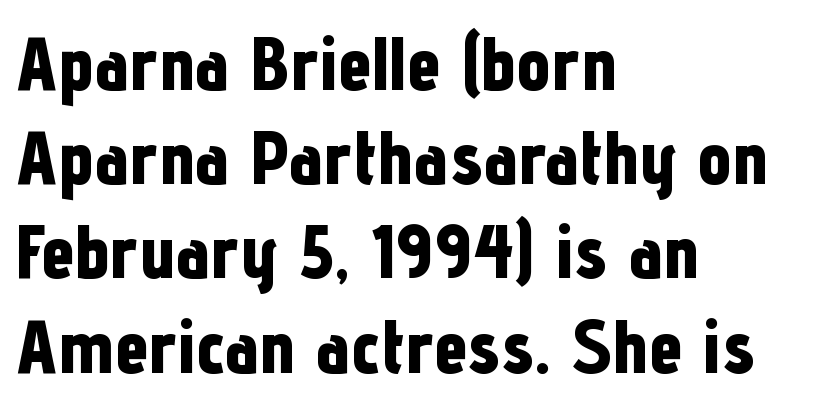
The image shows 76 px bold, condensed sans-serif type, upright; set left-aligned, line spacing 1.24x, normal letter spacing, not underlined; low stroke contrast and a medium x-height.
